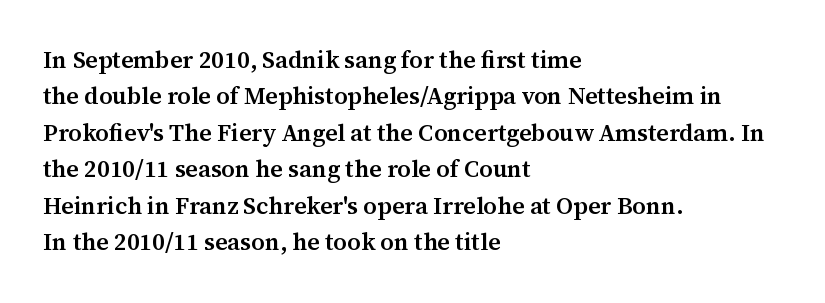
Q: Is the text bold? A: Semi-bold.
Q: Is the text italic (slanted)? A: No, it is upright.
Q: Is the text underlined? A: No.
Q: How is the paragraph aligned? A: Left-aligned.
Q: Is the spacing between letters normal or unusually wide? A: Normal.
Q: Is the spacing between lines tight, normal or loose? A: Normal.
